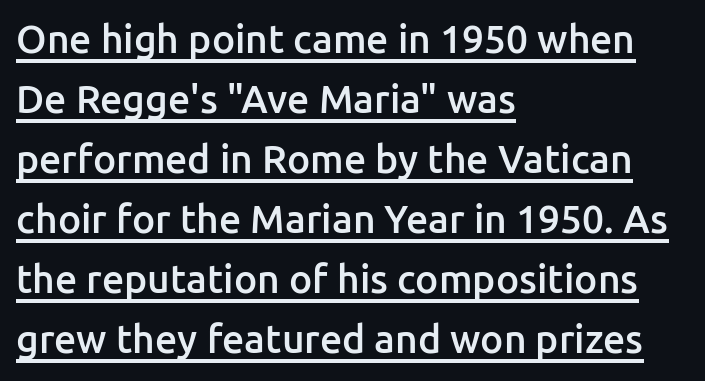
{"serif": "no", "italic": "no", "bold": "semi", "weight": "semibold", "width": "normal", "stroke_contrast": "low", "x_height": "medium", "monospaced": "no", "underline": "yes", "align": "left", "line_spacing": "normal", "line_spacing_ratio": 1.54, "letter_spacing": "normal", "letter_spacing_em": 0.0, "glyph_px": 39}
